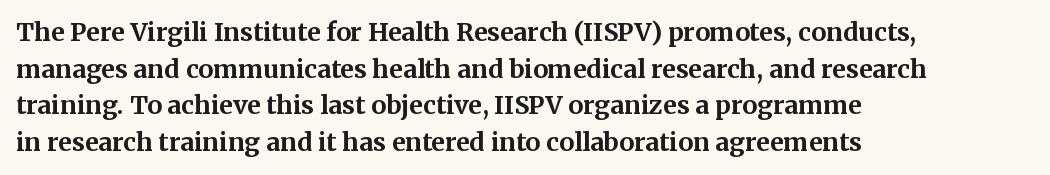
The image shows 25 px bold type, upright; set left-aligned, normal line spacing (1.47x), normal letter spacing, not underlined.
